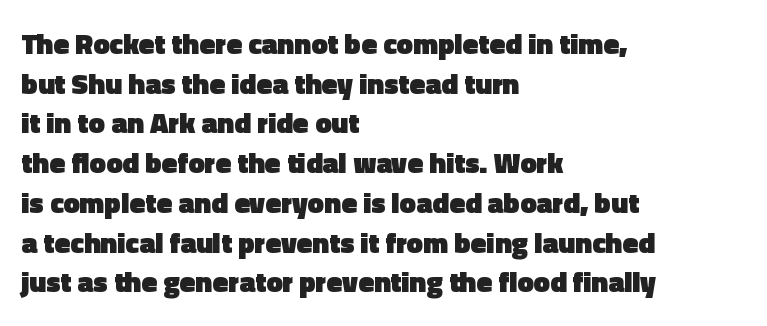
Q: Is the text bold? A: Yes.
Q: Is the text italic (slanted)? A: No, it is upright.
Q: Is the typeface a serif or a sans-serif typeface? A: Sans-serif.
Q: Is the text underlined? A: No.
Q: How is the paragraph aligned? A: Left-aligned.
Q: Is the spacing between letters normal or unusually wide? A: Normal.
Q: Is the spacing between lines tight, normal or loose? A: Normal.
Q: Width (condensed, normal, or wide)? A: Normal.
Q: x-height? A: Medium.
Q: Monospaced? A: No.
